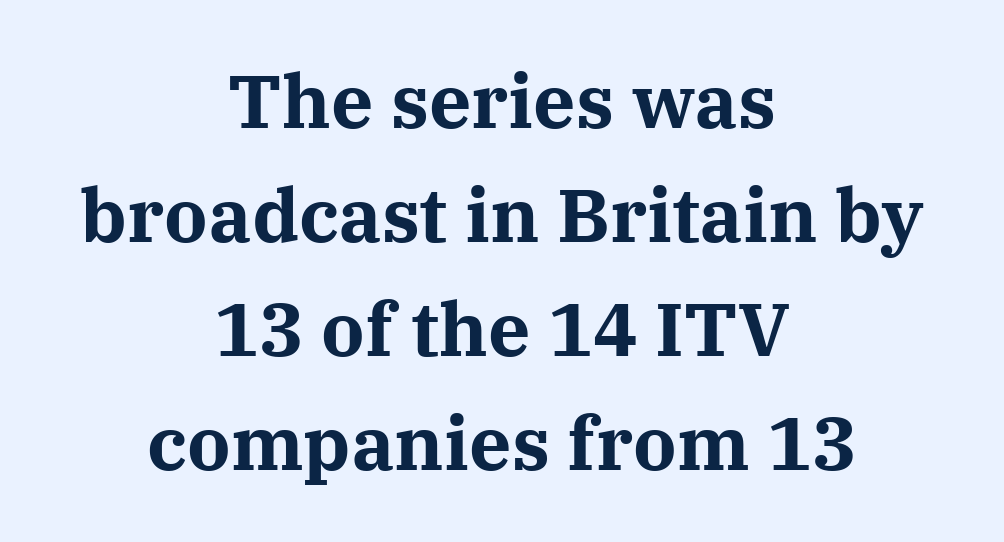
The image shows 75 px bold serif type, upright; set centered, normal line spacing (1.52x), normal letter spacing, not underlined; medium stroke contrast and a medium x-height.
